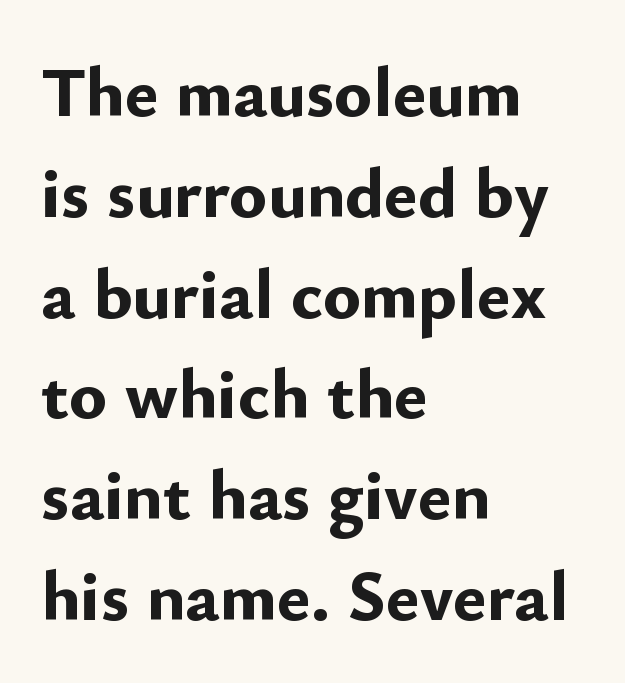
The passage shown is typed in a proportional face where columns would drift. These lines keep a tight, regular rhythm from letter to letter. The font is running at its bold setting. Caption: multi-line text, flush left, ragged right.
